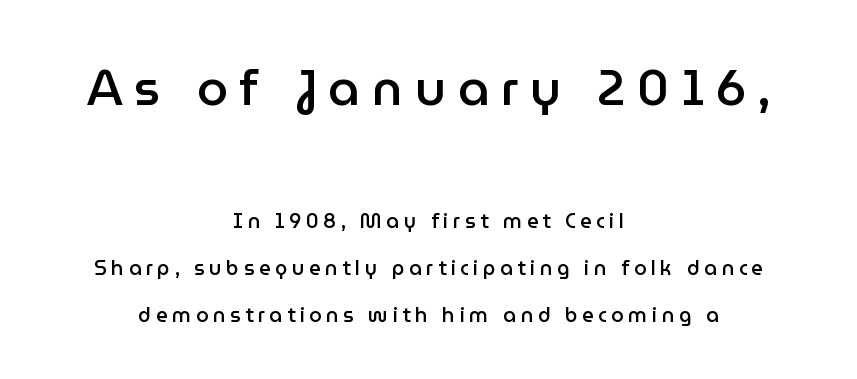
Does the leading feel generous? Absolutely, it's lavish. How heavy is the stroke? Medium-heavy — a semibold, shy of bold. Typeset on center — no edge is straight. The letters advance in unequal steps, a hallmark of proportional type. Size contrast runs from large at the top to small at the bottom.
